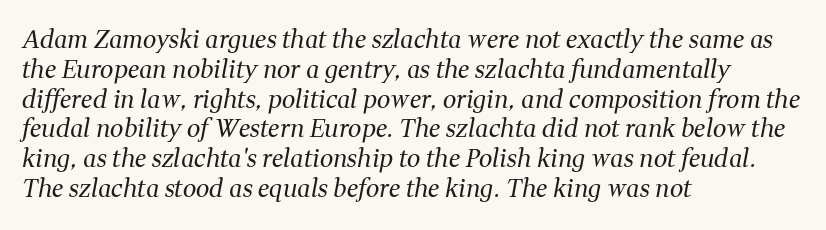
There is no visible air inserted between adjacent glyphs. Descenders hang freely into open space. Ink coverage per letter is moderate at most. All the whitespace from short lines collects on the right.
